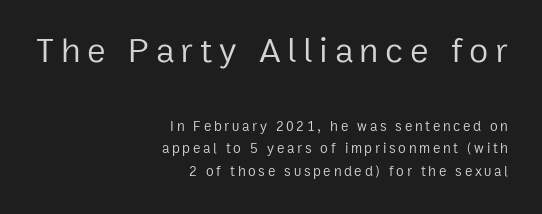
{"serif": "no", "italic": "no", "bold": "no", "weight": "regular", "width": "normal", "stroke_contrast": "low", "x_height": "medium", "monospaced": "no", "underline": "no", "align": "right", "line_spacing": "normal", "line_spacing_ratio": 1.62, "larger_block": "first", "size_ratio": 2.5, "glyph_px": 35}
